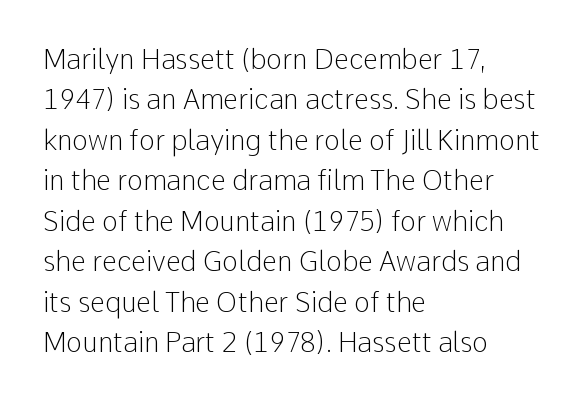
{"italic": "no", "bold": "no", "underline": "no", "align": "left", "line_spacing": "normal", "line_spacing_ratio": 1.5, "letter_spacing": "normal", "letter_spacing_em": 0.0, "glyph_px": 27}
